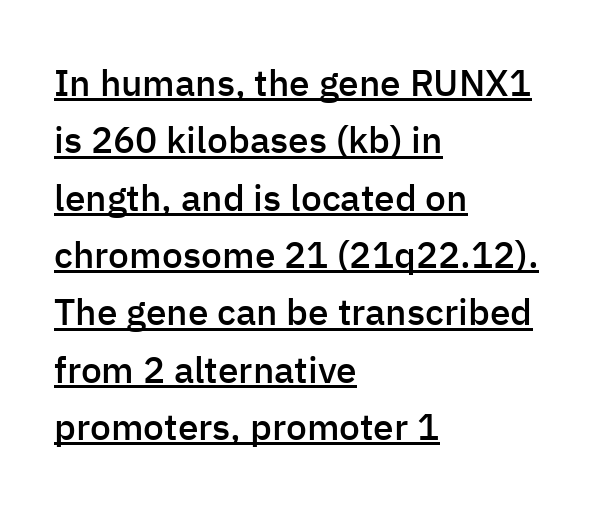
{"serif": "no", "italic": "no", "bold": "semi", "weight": "semibold", "width": "normal", "stroke_contrast": "low", "x_height": "medium", "monospaced": "no", "underline": "yes", "align": "left", "line_spacing": "normal", "line_spacing_ratio": 1.55, "letter_spacing": "normal", "letter_spacing_em": 0.0, "glyph_px": 37}
